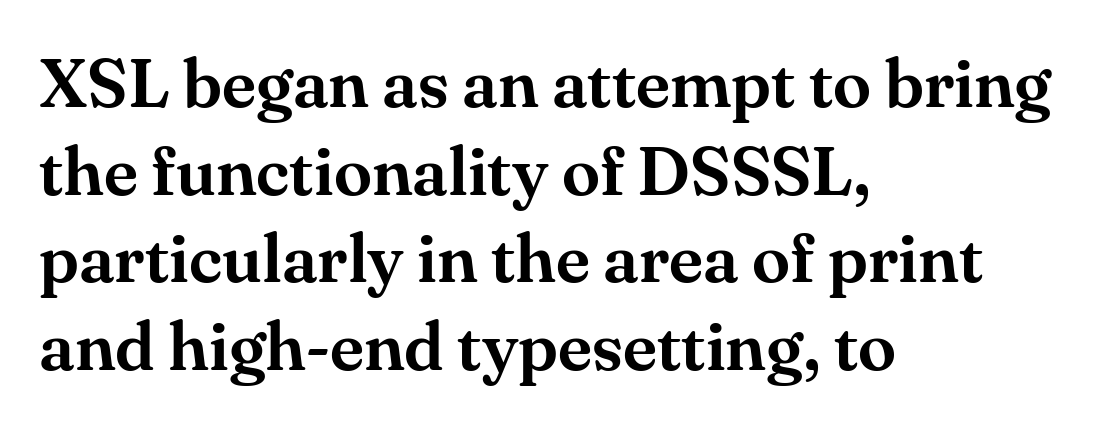
Q: Is the text italic (slanted)? A: No, it is upright.
Q: Is the typeface a serif or a sans-serif typeface? A: Serif.
Q: Is the text underlined? A: No.
Q: How is the paragraph aligned? A: Left-aligned.
Q: Is the spacing between letters normal or unusually wide? A: Normal.
Q: Is the spacing between lines tight, normal or loose? A: Normal.
Q: Width (condensed, normal, or wide)? A: Normal.
Q: Stroke contrast? A: Medium.
Q: x-height? A: Small.
Q: Monospaced? A: No.
